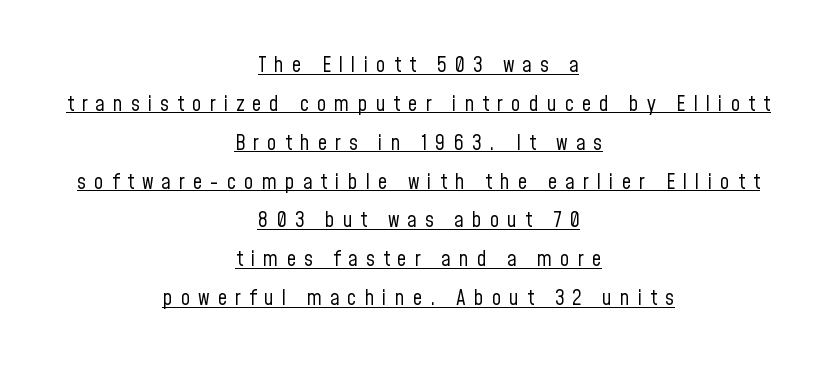
The image shows 21 px text type, upright; set centered, line spacing 1.85x, unusually wide letter spacing (+0.38 em), underlined.
